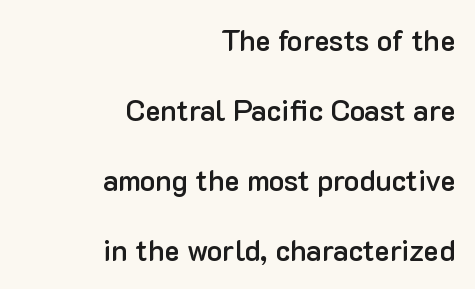
The image shows 29 px semibold sans-serif type, upright; set right-aligned, loose line spacing (2.41x), normal letter spacing, not underlined; low stroke contrast and a medium x-height.
